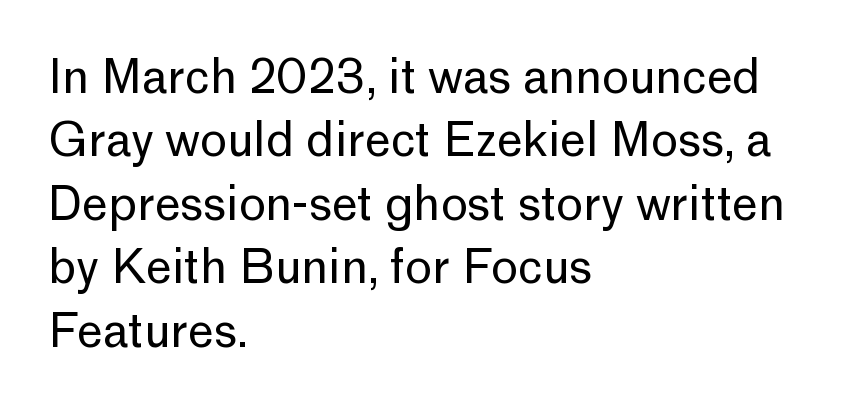
Each letter's strokes conclude bluntly, with no projecting serifs. Weight: regular or lighter. The foot of each line stays bare and open. Spacing verdict: proportional, widths tailored to each character. The lines in this sample share a left origin and differ only in where they stop.
